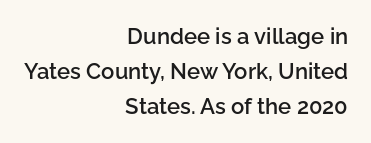
{"italic": "no", "bold": "semi", "underline": "no", "align": "right", "line_spacing": "normal", "line_spacing_ratio": 1.58, "letter_spacing": "normal", "letter_spacing_em": 0.0, "glyph_px": 22}
